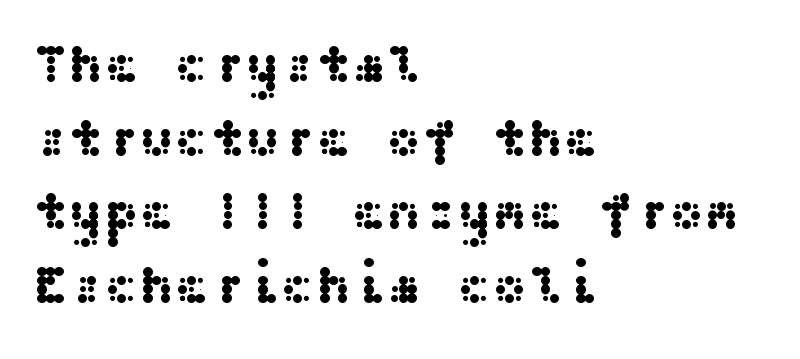
Q: Is the text italic (slanted)? A: No, it is upright.
Q: Is the typeface a serif or a sans-serif typeface? A: Sans-serif.
Q: Is the text underlined? A: No.
Q: How is the paragraph aligned? A: Left-aligned.
Q: Is the spacing between letters normal or unusually wide? A: Normal.
Q: Is the spacing between lines tight, normal or loose? A: Normal.
Q: Width (condensed, normal, or wide)? A: Wide.
Q: Stroke contrast? A: Medium.
Q: x-height? A: Medium.
